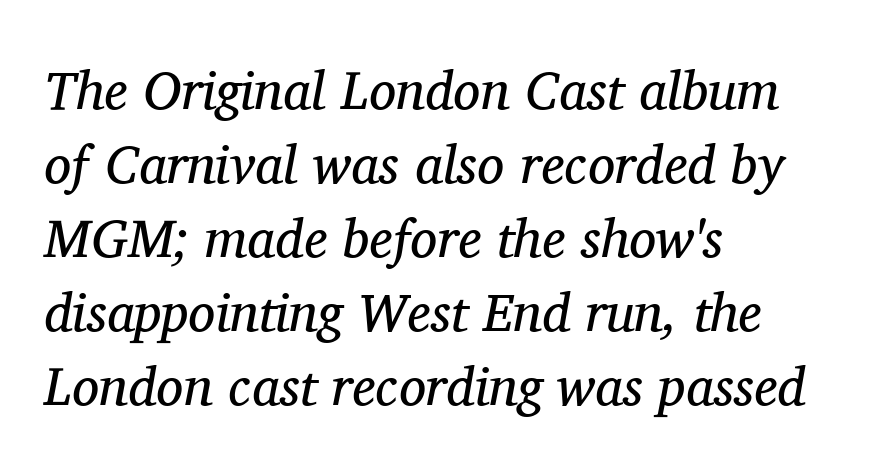
{"serif": "yes", "italic": "yes", "lean": "right", "slant_degrees": 11, "bold": "no", "weight": "regular", "width": "normal", "stroke_contrast": "medium", "x_height": "medium", "monospaced": "no", "underline": "no", "align": "left", "line_spacing": "normal", "line_spacing_ratio": 1.37, "letter_spacing": "normal", "letter_spacing_em": 0.0, "glyph_px": 54}
